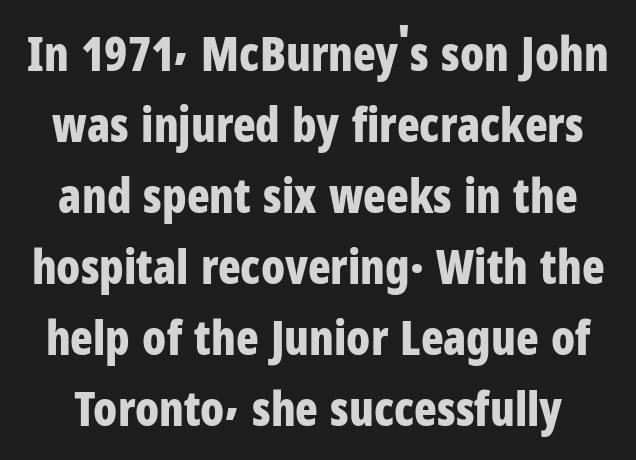
The image shows 47 px bold, condensed sans-serif type, upright; set normal line spacing (1.51x), normal letter spacing, not underlined; low stroke contrast and a medium x-height.
